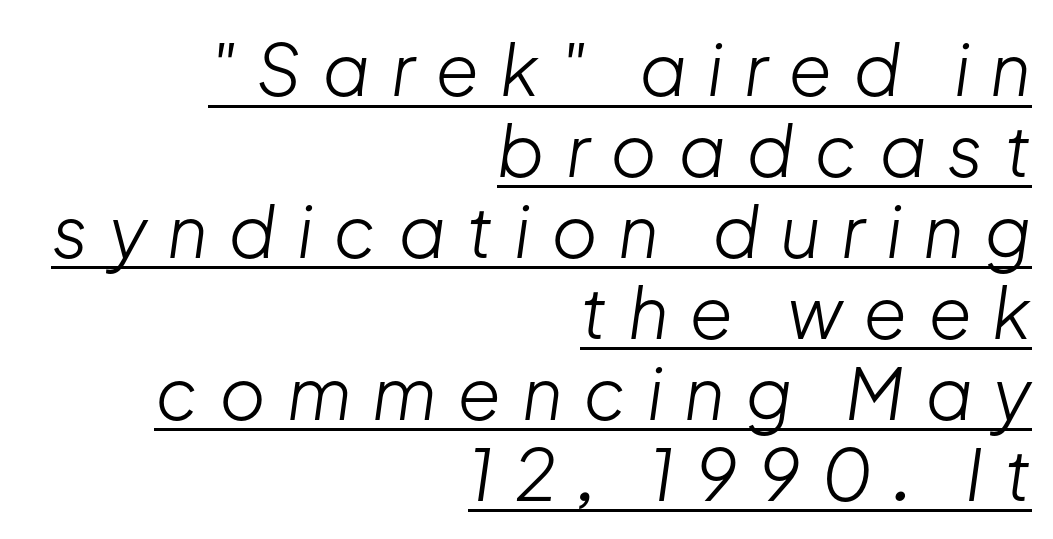
These lines stack with their right ends in a neat column. Somebody hit Ctrl+U on this one — the words are underlined. Compared with ordinary roman type, these characters are visibly tilted. What stands out about the letter spacing? Its width — letters are far apart. Notice how descenders almost collide with the ascenders below — that's tight leading. Stroke mass is kept to a normal reading level or below.
